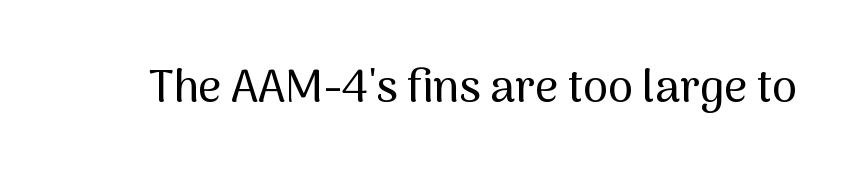
{"serif": "no", "italic": "no", "width": "normal", "stroke_contrast": "medium", "x_height": "medium", "monospaced": "no", "underline": "no", "letter_spacing": "normal", "letter_spacing_em": 0.0, "glyph_px": 45}
